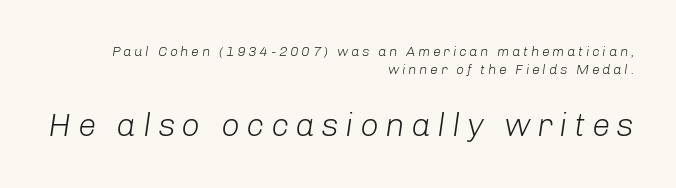
The specimen omits any rule beneath the text block's lines. This sample uses an oblique cut, with every glyph tilted off the vertical. These two chunks differ in scale, with the bottom chunk taking the larger measure. Typeset ragged left — the right edge is the straight one. Heft: none added — not bold. The letters advance in unequal steps, a hallmark of proportional type.
